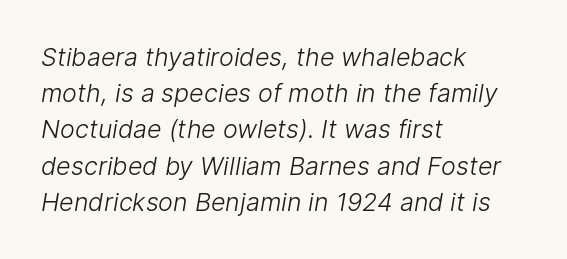
{"bold": "no", "underline": "no", "align": "left", "line_spacing": "normal", "line_spacing_ratio": 1.45, "letter_spacing": "normal", "letter_spacing_em": 0.0, "glyph_px": 25}
